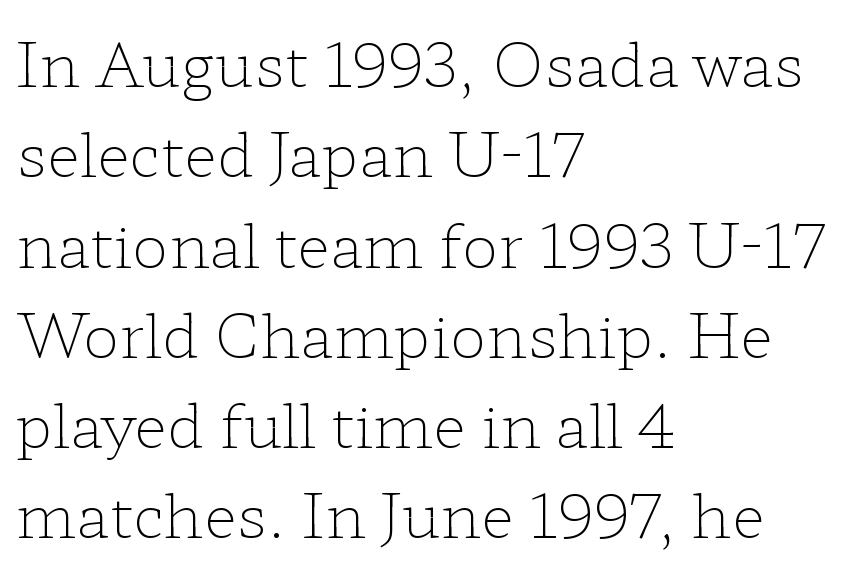
Q: Is the text bold? A: No.
Q: Is the text italic (slanted)? A: No, it is upright.
Q: Is the typeface a serif or a sans-serif typeface? A: Serif.
Q: Is the text underlined? A: No.
Q: How is the paragraph aligned? A: Left-aligned.
Q: Is the spacing between letters normal or unusually wide? A: Normal.
Q: Is the spacing between lines tight, normal or loose? A: Normal.
Q: Width (condensed, normal, or wide)? A: Wide.
Q: Stroke contrast? A: Low.
Q: x-height? A: Medium.
Q: Monospaced? A: No.
